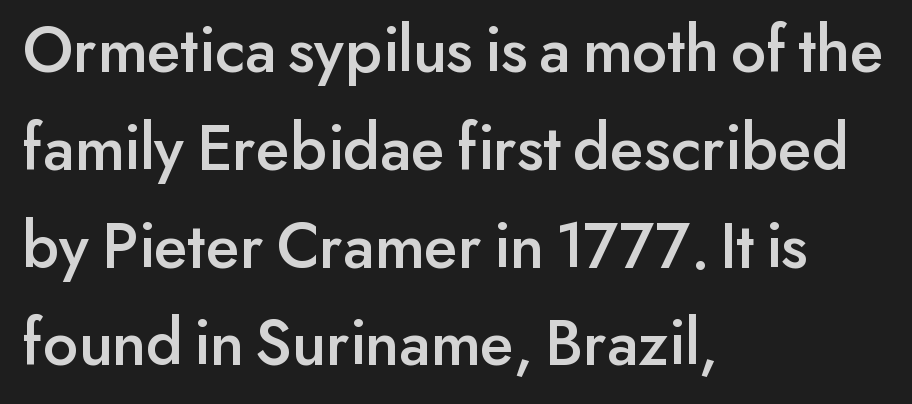
Q: Is the text italic (slanted)? A: No, it is upright.
Q: Is the typeface a serif or a sans-serif typeface? A: Sans-serif.
Q: Is the text underlined? A: No.
Q: How is the paragraph aligned? A: Left-aligned.
Q: Is the spacing between letters normal or unusually wide? A: Normal.
Q: Is the spacing between lines tight, normal or loose? A: Normal.
Q: Width (condensed, normal, or wide)? A: Normal.
Q: Stroke contrast? A: Low.
Q: x-height? A: Small.
Q: Monospaced? A: No.
